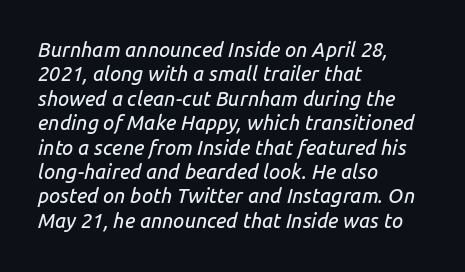
Q: Is the text italic (slanted)? A: Yes, it leans right by about 14 degrees.
Q: Is the text underlined? A: No.
Q: How is the paragraph aligned? A: Left-aligned.
Q: Is the spacing between letters normal or unusually wide? A: Normal.
